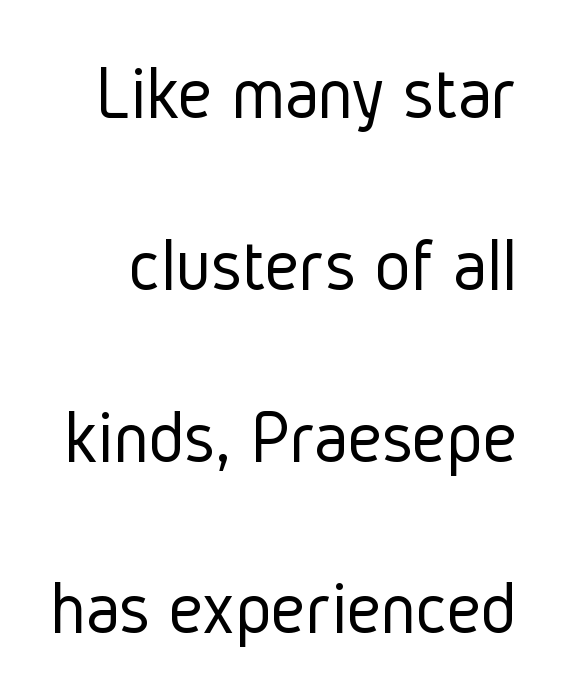
The image shows 76 px light, condensed sans-serif type, upright; set loose line spacing (2.26x), normal letter spacing, not underlined; low stroke contrast and a medium x-height.
